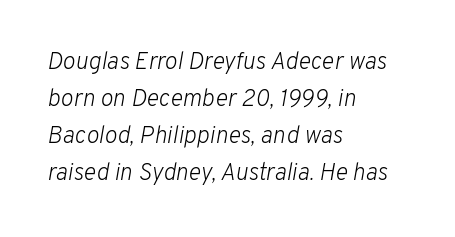
{"italic": "yes", "lean": "right", "slant_degrees": 10, "bold": "no", "underline": "no", "align": "left", "line_spacing": "normal", "line_spacing_ratio": 1.54, "letter_spacing": "normal", "letter_spacing_em": 0.0, "glyph_px": 24}
